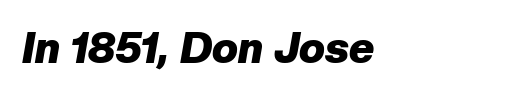
The image shows 43 px heavy type, italic (leaning right); set normal letter spacing, not underlined; low stroke contrast and a medium x-height.
